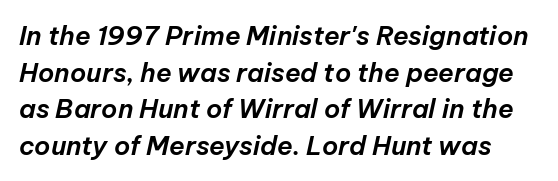
The image shows 26 px text type, italic (leaning right); set normal line spacing (1.41x), normal letter spacing, not underlined.
